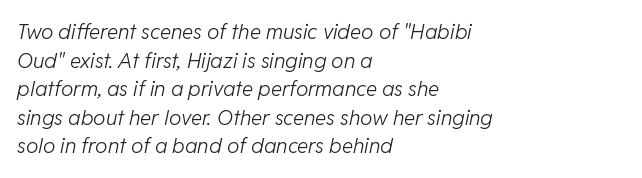
The image shows 21 px text type, italic (leaning right); set left-aligned, normal line spacing (1.36x), normal letter spacing, not underlined.
